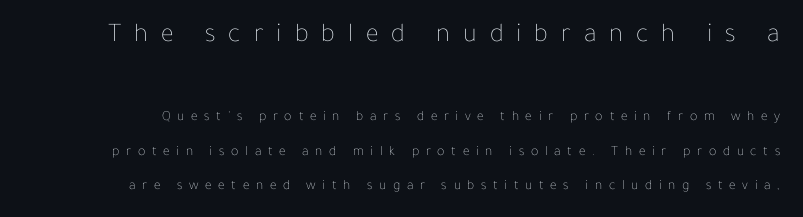
{"italic": "no", "bold": "no", "underline": "no", "line_spacing": "loose", "line_spacing_ratio": 2.44, "letter_spacing": "wide", "letter_spacing_em": 0.48, "larger_block": "first", "size_ratio": 1.93, "glyph_px": 27}
